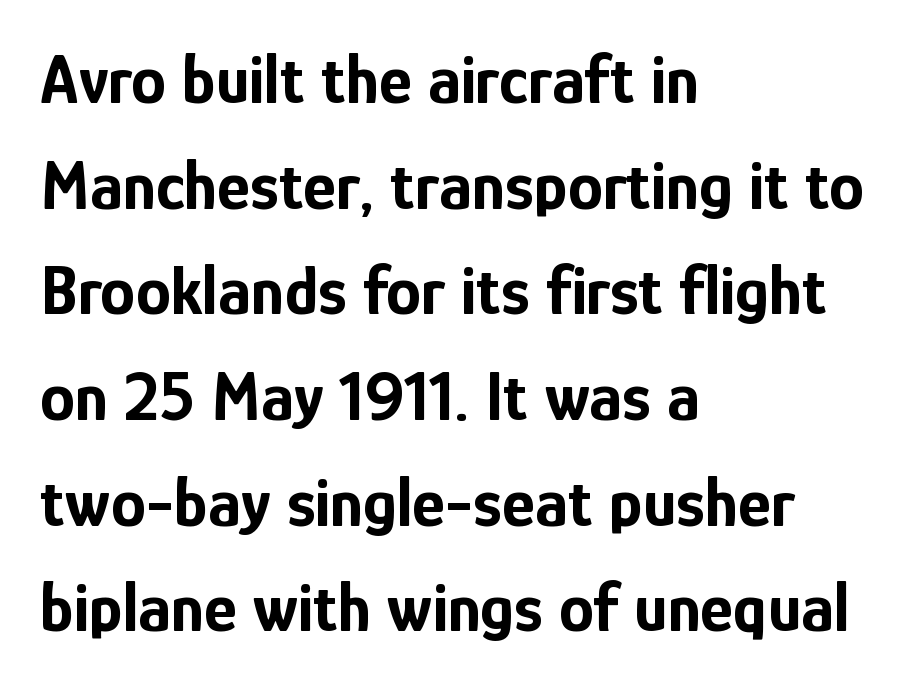
The image shows 70 px bold, condensed sans-serif type, upright; set left-aligned, normal line spacing (1.51x), normal letter spacing, not underlined; low stroke contrast and a medium x-height.
